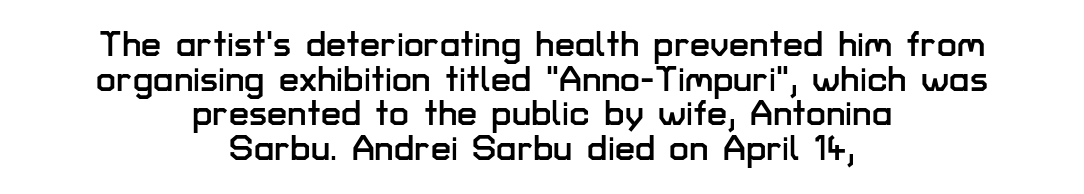
The image shows 36 px sans-serif type, upright; set centered, tight line spacing (0.96x), normal letter spacing, not underlined; low stroke contrast and a medium x-height.
